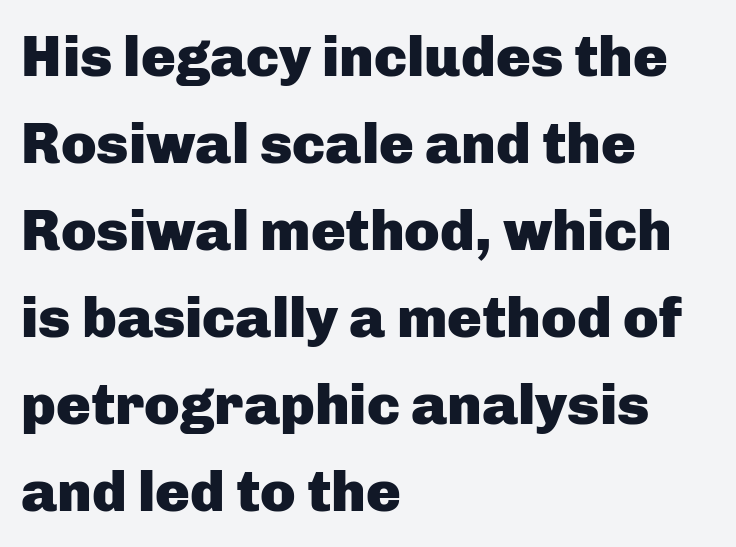
The rendering uses natural spacing where letterforms have individual widths. Every row of glyphs begins at an identical x-position on the left. Between one letter and the next there's only the usual sliver of space. The specimen reads as upright at a glance.
